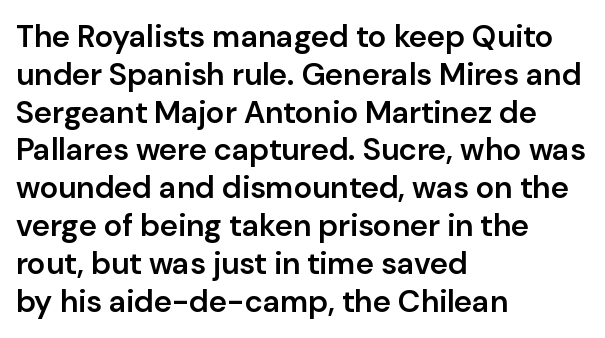
{"serif": "no", "italic": "no", "bold": "semi", "weight": "semibold", "width": "normal", "stroke_contrast": "low", "x_height": "medium", "monospaced": "no", "underline": "no", "align": "left", "line_spacing_ratio": 1.22, "letter_spacing": "normal", "letter_spacing_em": 0.0, "glyph_px": 31}
